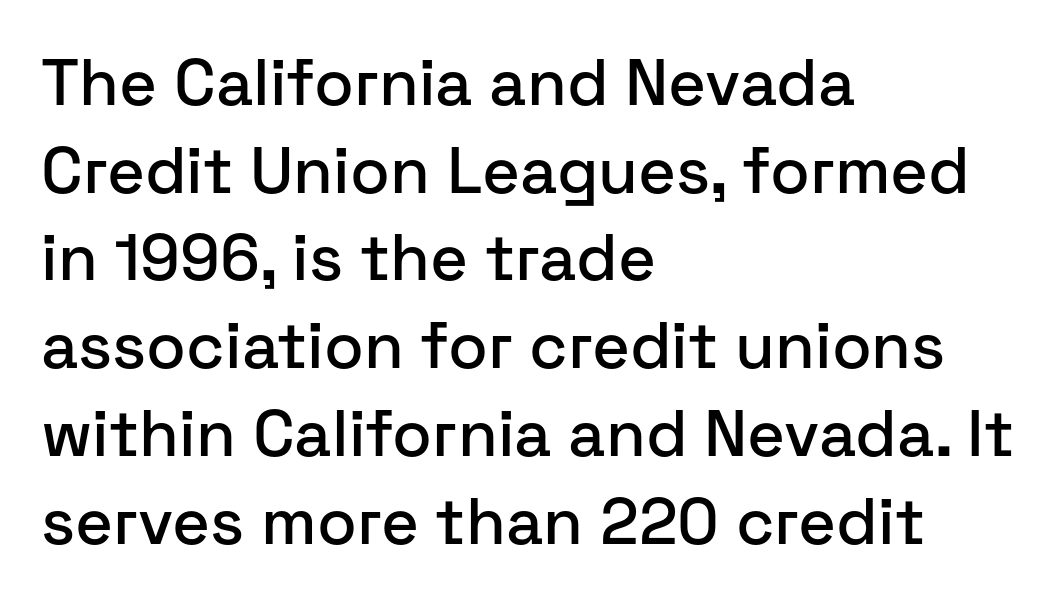
{"serif": "no", "italic": "no", "width": "normal", "stroke_contrast": "low", "x_height": "medium", "monospaced": "no", "underline": "no", "align": "left", "line_spacing": "normal", "line_spacing_ratio": 1.35, "letter_spacing": "normal", "letter_spacing_em": 0.0, "glyph_px": 65}
